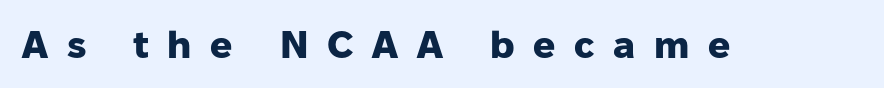
Q: Is the text bold? A: Yes.
Q: Is the text italic (slanted)? A: No, it is upright.
Q: Is the typeface a serif or a sans-serif typeface? A: Sans-serif.
Q: Is the text underlined? A: No.
Q: Is the spacing between letters normal or unusually wide? A: Unusually wide.
Q: Width (condensed, normal, or wide)? A: Normal.
Q: Stroke contrast? A: Low.
Q: x-height? A: Medium.
Q: Monospaced? A: No.
